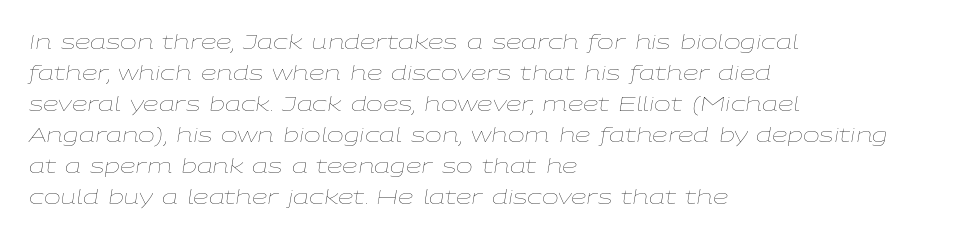
The weight tops out at a normal text grade. Characters are canted at an angle relative to the baseline's perpendicular. Horizontal alignment here is leftward, the default for most running prose. Glyph-to-glyph distance matches everyday printed text. The lines sit at an ordinary, default distance from one another. No word sits above an underline.
